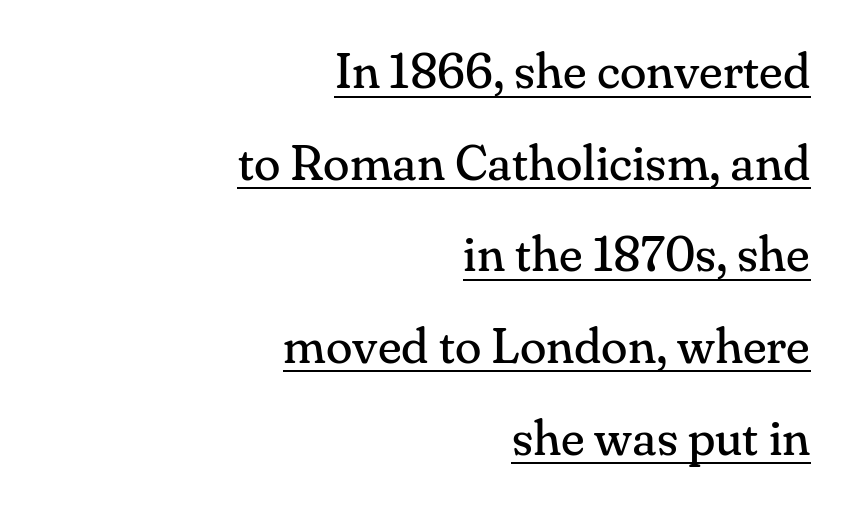
Q: Is the text bold? A: No.
Q: Is the text italic (slanted)? A: No, it is upright.
Q: Is the typeface a serif or a sans-serif typeface? A: Serif.
Q: Is the text underlined? A: Yes.
Q: How is the paragraph aligned? A: Right-aligned.
Q: Is the spacing between letters normal or unusually wide? A: Normal.
Q: Width (condensed, normal, or wide)? A: Normal.
Q: Stroke contrast? A: Medium.
Q: x-height? A: Small.
Q: Monospaced? A: No.
